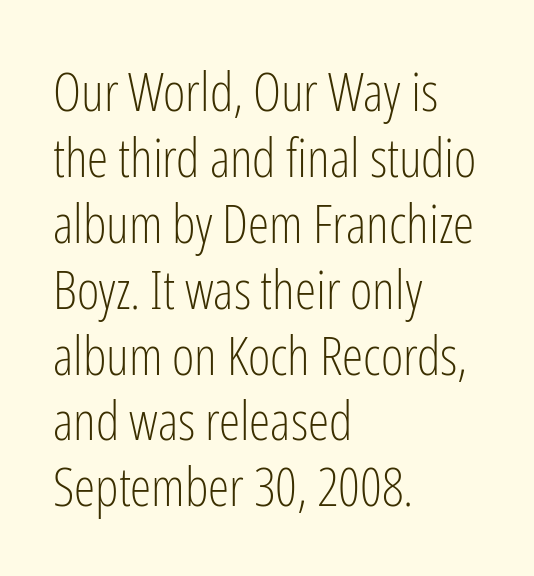
{"serif": "no", "italic": "no", "bold": "no", "weight": "light", "width": "condensed", "stroke_contrast": "low", "x_height": "medium", "monospaced": "no", "underline": "no", "align": "left", "line_spacing_ratio": 1.22, "letter_spacing": "normal", "letter_spacing_em": 0.0, "glyph_px": 54}
